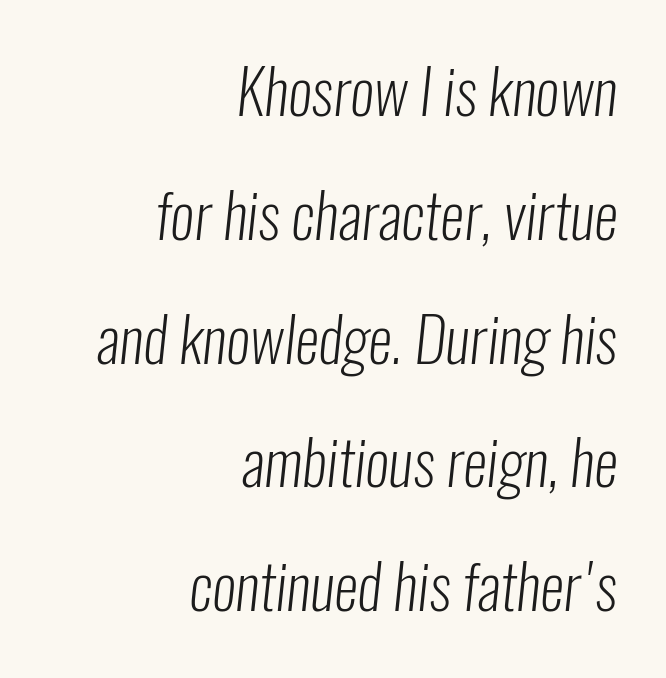
The specimen omits any rule beneath the text block's lines. The typeface chosen for these lines omits serifs. Looks like regular typesetting: each glyph gets only the width it needs. Summary of vertical rhythm: relaxed, with wide interline spacing. Teacher's note: observe the even right margin — that is flush-right alignment.
